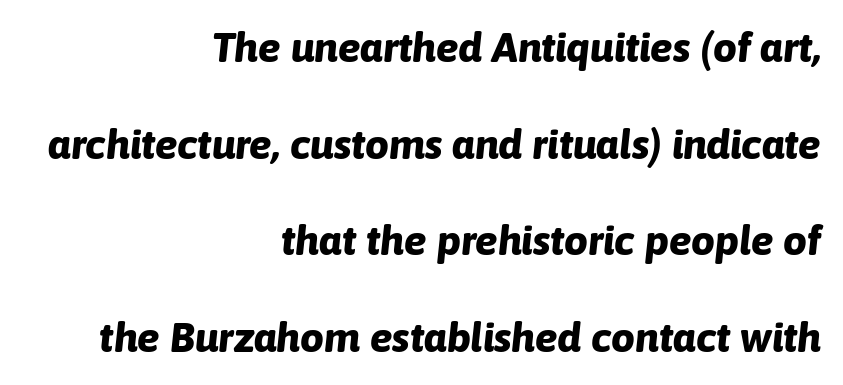
The glyphs look as if they've been sheared to an angle. Horizontal alignment here is rightward, an uncommon choice for prose. The face used here is proportionally spaced, like ordinary book or web type. The line texture is even and compact thanks to regular tracking.
